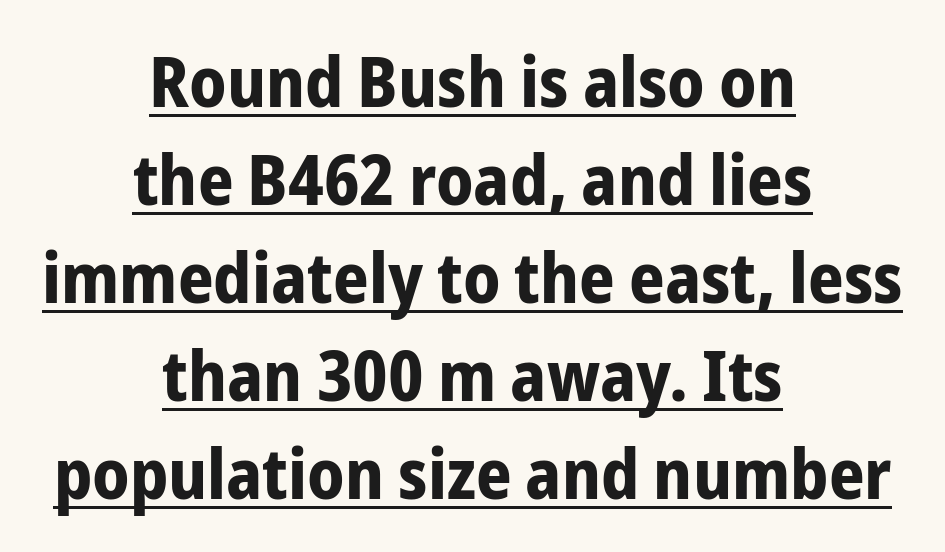
{"serif": "no", "italic": "no", "bold": "yes", "weight": "bold", "width": "condensed", "stroke_contrast": "low", "x_height": "medium", "monospaced": "no", "underline": "yes", "align": "center", "line_spacing": "normal", "line_spacing_ratio": 1.4, "letter_spacing": "normal", "letter_spacing_em": 0.0, "glyph_px": 70}
